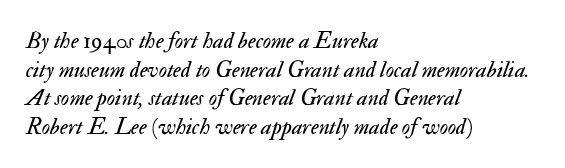
The image shows 23 px text type, italic (leaning right); set left-aligned, line spacing 1.24x, normal letter spacing, not underlined.
